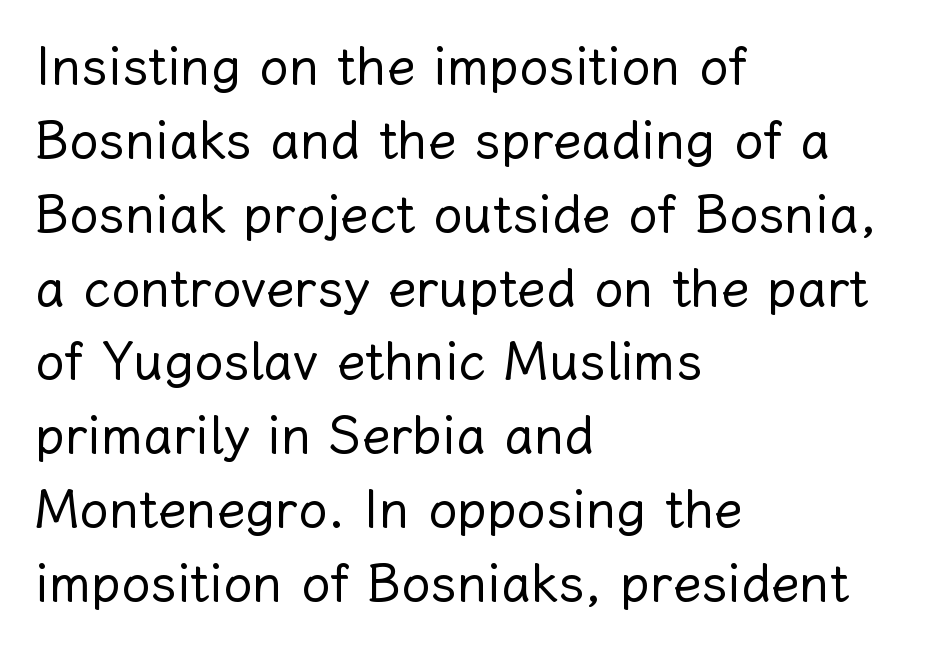
The image shows 52 px regular-weight type, upright; set left-aligned, normal line spacing (1.42x), normal letter spacing, not underlined; low stroke contrast and a medium x-height.
